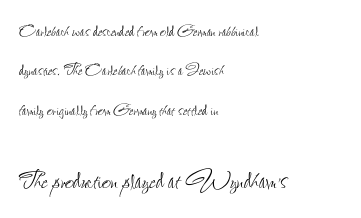
The image shows 32 px thin, condensed type; set left-aligned, line spacing 1.87x, normal letter spacing, not underlined; the second (bottom) block is 1.52x larger; low stroke contrast and a small x-height.
